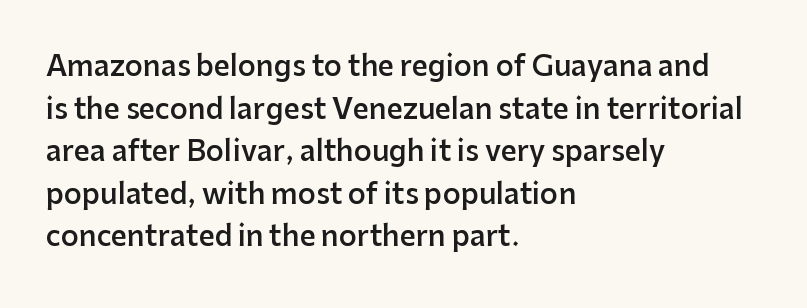
{"serif": "no", "italic": "no", "bold": "semi", "weight": "semibold", "width": "normal", "stroke_contrast": "low", "x_height": "medium", "monospaced": "no", "underline": "no", "align": "left", "line_spacing": "normal", "line_spacing_ratio": 1.52, "letter_spacing": "normal", "letter_spacing_em": 0.0, "glyph_px": 28}
